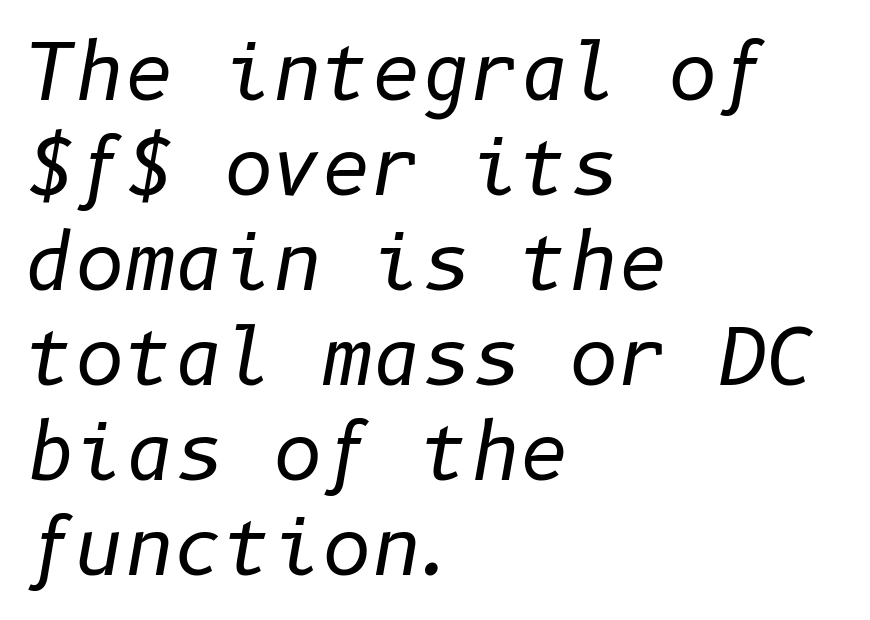
Letter spacing: default. The space directly below the letters is spotless. Nothing heavy about these letters — not bold at all. When letters slant like this, we call the style italic. All the whitespace from short lines collects on the right.
